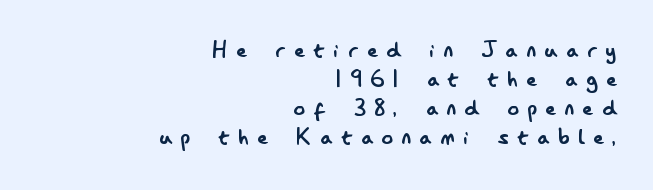
{"serif": "no", "italic": "no", "bold": "no", "weight": "regular", "width": "condensed", "stroke_contrast": "low", "x_height": "small", "monospaced": "no", "underline": "no", "align": "right", "line_spacing": "tight", "line_spacing_ratio": 1.03, "letter_spacing": "wide", "letter_spacing_em": 0.32, "glyph_px": 28}
